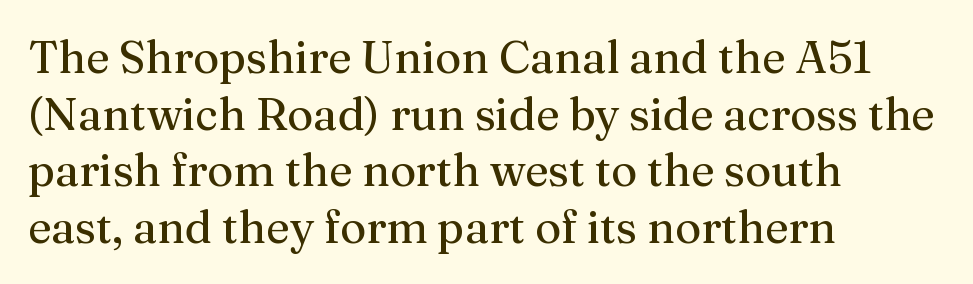
The image shows 45 px regular-weight serif type, upright; set left-aligned, normal line spacing (1.26x), normal letter spacing, not underlined; medium stroke contrast and a medium x-height.
